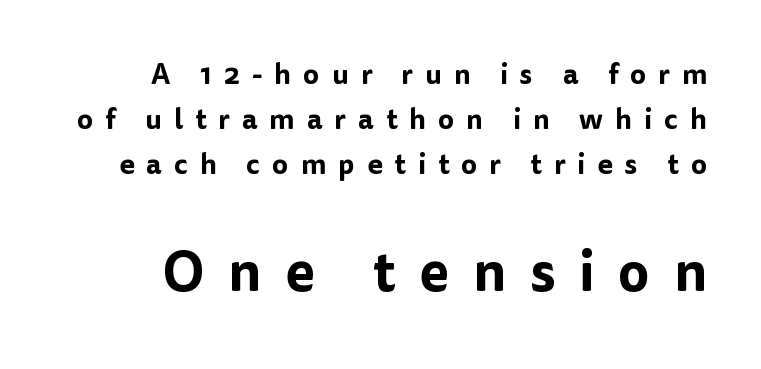
One glance says typical: line gaps are just what's usual. Lines of text with bare space underneath. Caption: upper text group reduced, lower text group enlarged. A roman cut, with each character standing at attention. Proportional: the letters do not fall into vertical columns. Glyph-to-glyph distance is far greater than everyday printed text.
